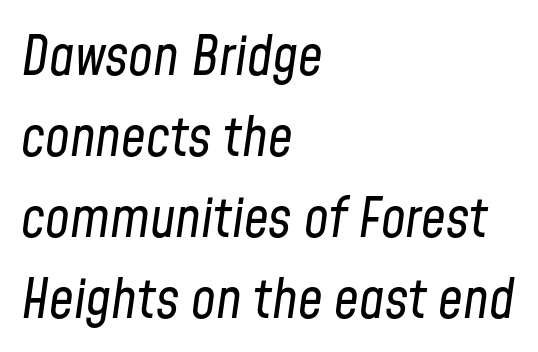
The image shows 55 px regular-weight, condensed type, italic (leaning right); set left-aligned, normal line spacing (1.47x), normal letter spacing, not underlined; low stroke contrast and a medium x-height.
